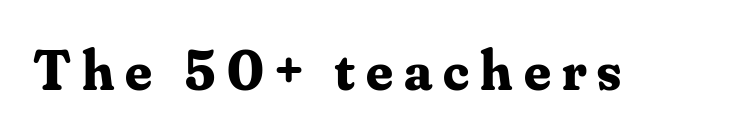
Q: Is the text bold? A: Yes.
Q: Is the text italic (slanted)? A: No, it is upright.
Q: Is the typeface a serif or a sans-serif typeface? A: Serif.
Q: Is the text underlined? A: No.
Q: Width (condensed, normal, or wide)? A: Normal.
Q: Stroke contrast? A: Medium.
Q: x-height? A: Small.
Q: Monospaced? A: No.
